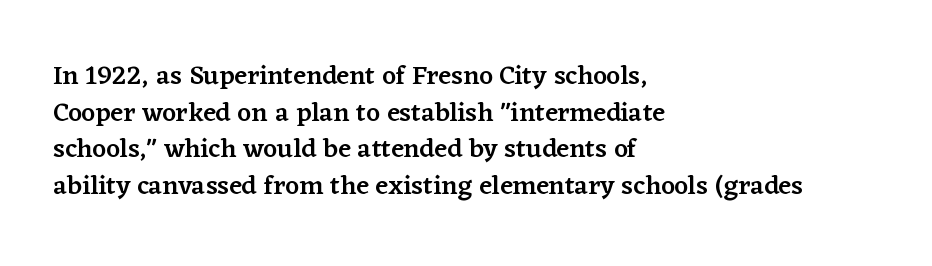
{"italic": "no", "bold": "semi", "underline": "no", "align": "left", "line_spacing": "normal", "line_spacing_ratio": 1.36, "letter_spacing": "normal", "letter_spacing_em": 0.0, "glyph_px": 27}
